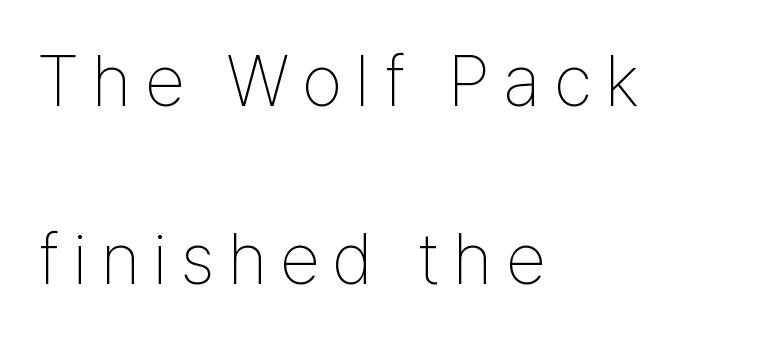
{"serif": "no", "italic": "no", "bold": "no", "weight": "thin", "width": "condensed", "stroke_contrast": "low", "x_height": "medium", "monospaced": "no", "underline": "no", "align": "left", "line_spacing": "loose", "line_spacing_ratio": 2.47, "glyph_px": 72}
